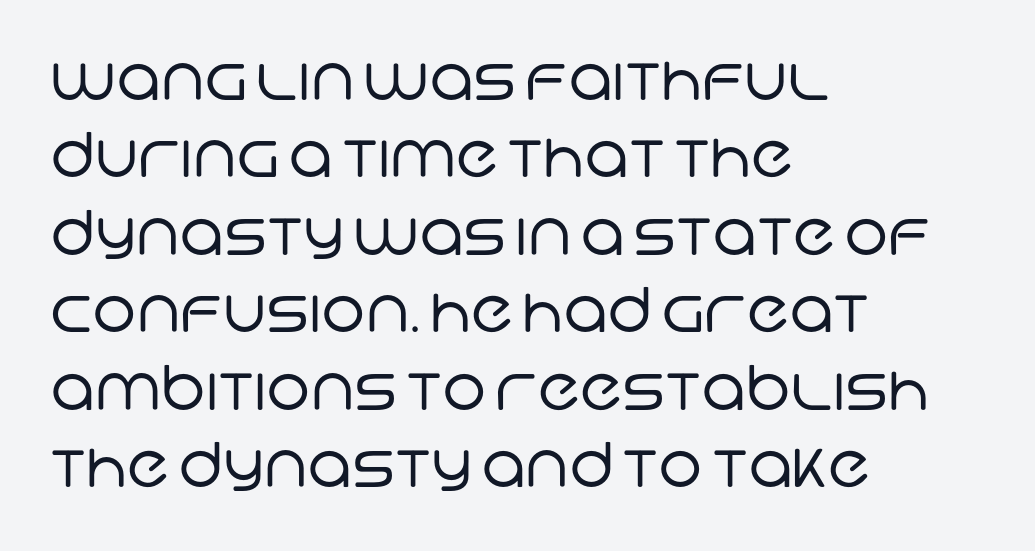
Q: Is the text bold? A: No.
Q: Is the typeface a serif or a sans-serif typeface? A: Sans-serif.
Q: Is the text underlined? A: No.
Q: How is the paragraph aligned? A: Left-aligned.
Q: Is the spacing between letters normal or unusually wide? A: Normal.
Q: Is the spacing between lines tight, normal or loose? A: Normal.
Q: Width (condensed, normal, or wide)? A: Normal.
Q: Stroke contrast? A: Low.
Q: x-height? A: Large.
Q: Monospaced? A: No.
